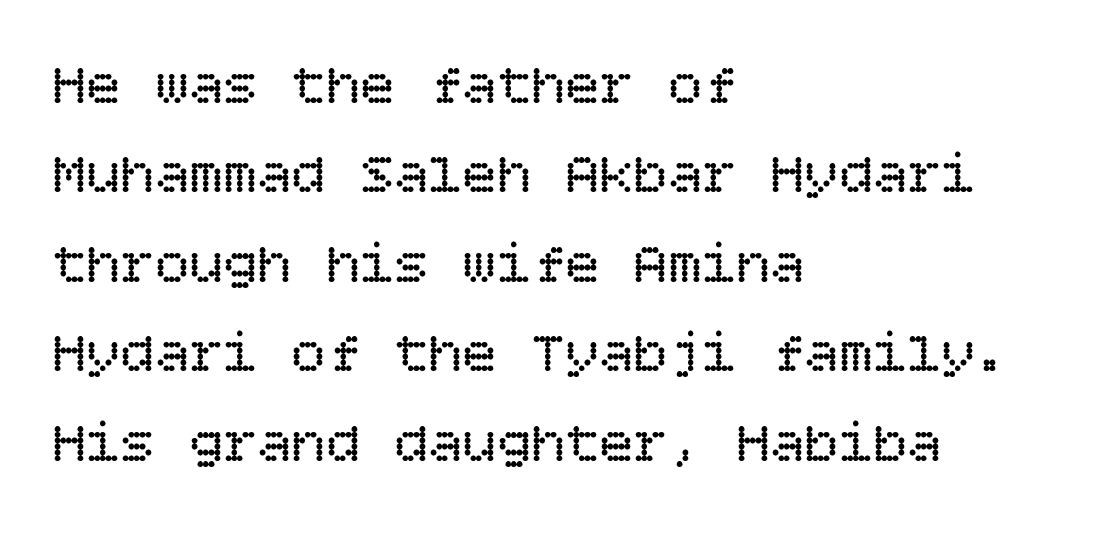
The image shows 57 px regular-weight type, upright; set left-aligned, normal line spacing (1.57x), normal letter spacing, not underlined; low stroke contrast and a large x-height.
